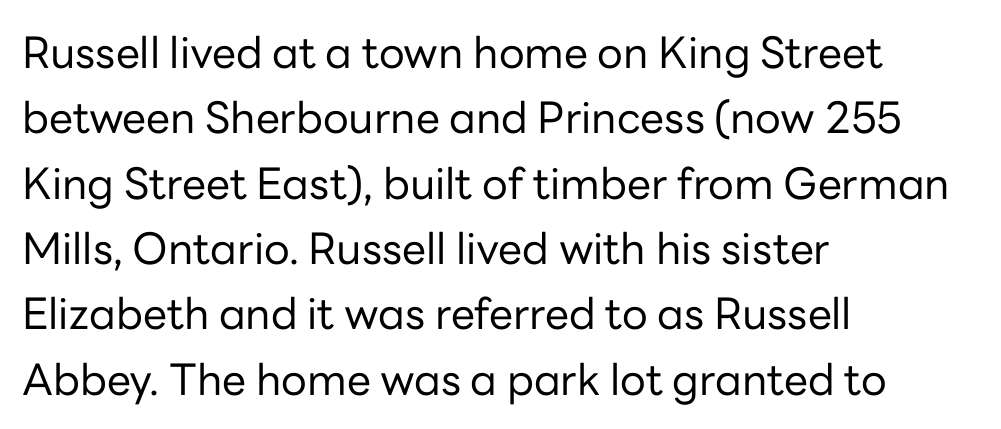
The letters sit at their default tracking, neither squeezed nor spread. A typesetter would label this face a sans. Compared with a centered layout, this one pins lines to the left instead. Is this a fixed-width face? No — the glyphs have proportional, varying widths.
